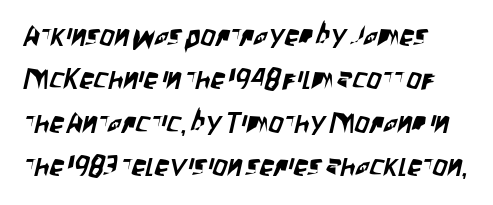
Q: Is the typeface a serif or a sans-serif typeface? A: Sans-serif.
Q: Is the text underlined? A: No.
Q: Is the spacing between letters normal or unusually wide? A: Normal.
Q: Is the spacing between lines tight, normal or loose? A: Normal.
Q: Width (condensed, normal, or wide)? A: Condensed.
Q: Stroke contrast? A: Low.
Q: x-height? A: Large.
Q: Monospaced? A: No.
